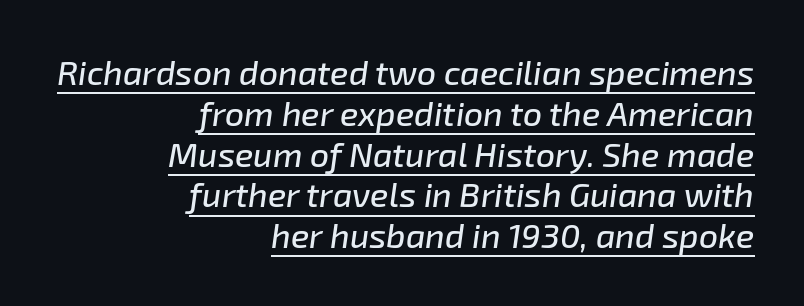
The image shows 34 px text type, italic (leaning right); set right-aligned, line spacing 1.2x, normal letter spacing, underlined; low stroke contrast and a medium x-height.
